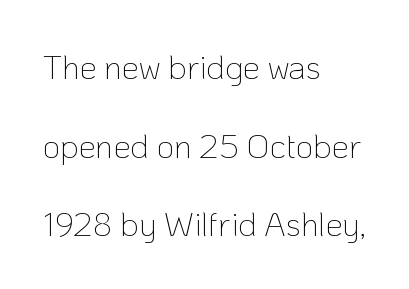
Q: Is the text bold? A: No.
Q: Is the text italic (slanted)? A: No, it is upright.
Q: Is the typeface a serif or a sans-serif typeface? A: Sans-serif.
Q: Is the text underlined? A: No.
Q: How is the paragraph aligned? A: Left-aligned.
Q: Is the spacing between letters normal or unusually wide? A: Normal.
Q: Is the spacing between lines tight, normal or loose? A: Loose.
Q: Width (condensed, normal, or wide)? A: Normal.
Q: Stroke contrast? A: Low.
Q: x-height? A: Medium.
Q: Monospaced? A: No.
